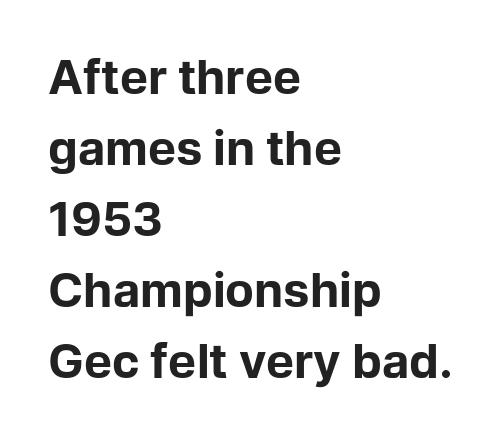
The image shows 47 px bold sans-serif type, upright; set left-aligned, normal line spacing (1.51x), normal letter spacing, not underlined; low stroke contrast and a medium x-height.
